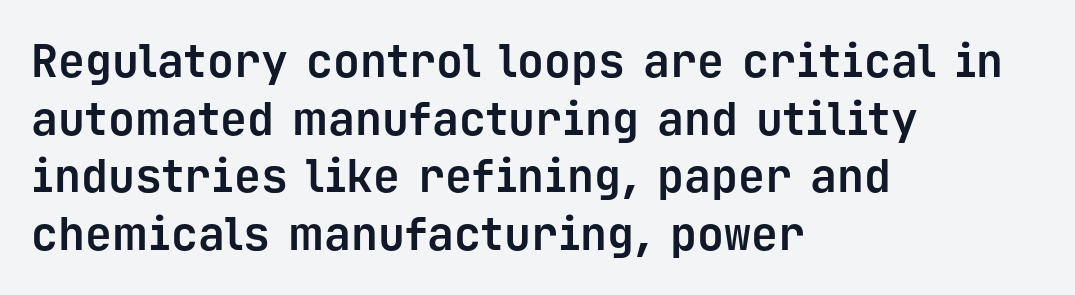
{"serif": "no", "italic": "no", "bold": "yes", "weight": "bold", "width": "normal", "stroke_contrast": "low", "x_height": "medium", "monospaced": "yes", "underline": "no", "align": "left", "line_spacing": "normal", "line_spacing_ratio": 1.28, "letter_spacing": "normal", "letter_spacing_em": 0.0, "glyph_px": 45}
